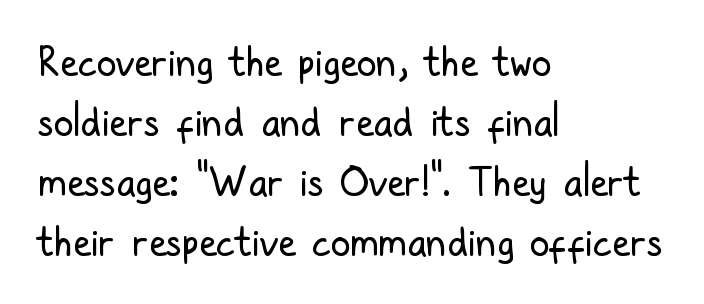
The designer went with a sans here, leaving each stem footless. Posture: upright roman. Stem width sits at or under what a default text font uses. The zone under the glyphs is completely vacant. Is the block centered? No — it sits flush against the left margin. Observe the ordinary spacing: letters are neighbours, not strangers.
